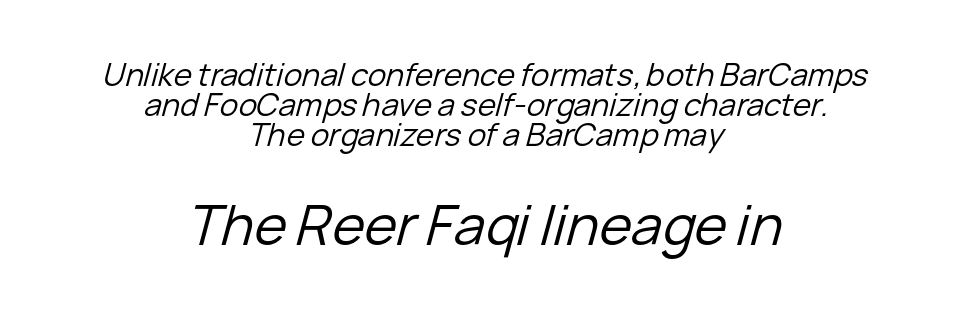
The image shows 55 px regular-weight type, italic (leaning right); set centered, tight line spacing (0.97x), normal letter spacing, not underlined; the second (bottom) block is 1.77x larger; low stroke contrast and a medium x-height.
